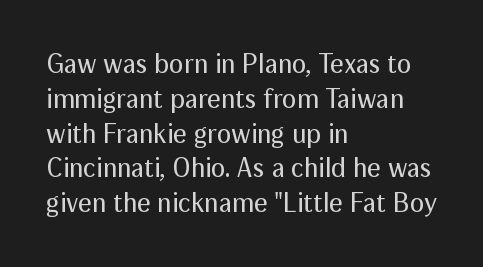
{"italic": "no", "bold": "no", "underline": "no", "align": "left", "line_spacing": "normal", "line_spacing_ratio": 1.29, "letter_spacing": "normal", "letter_spacing_em": 0.0, "glyph_px": 27}
